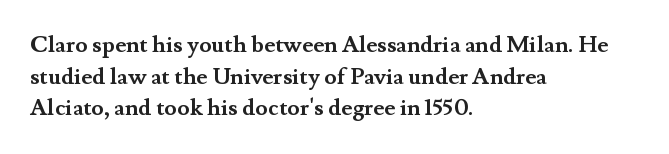
The image shows 23 px bold type, upright; set left-aligned, normal line spacing (1.38x), normal letter spacing, not underlined.
